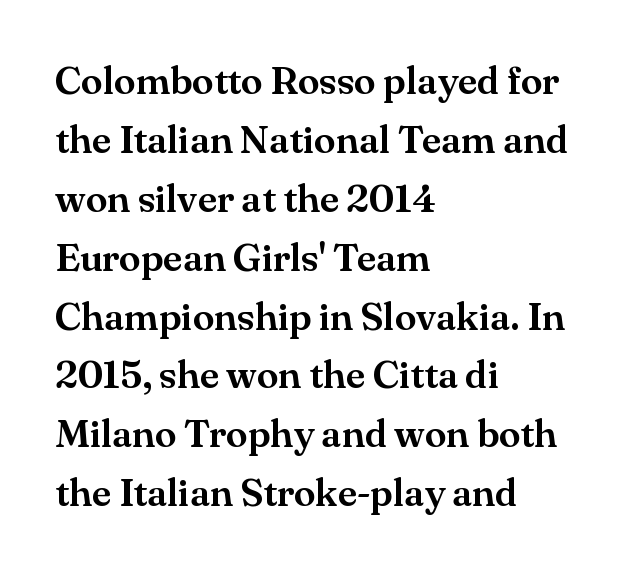
{"serif": "yes", "italic": "no", "width": "normal", "stroke_contrast": "medium", "x_height": "small", "monospaced": "no", "underline": "no", "align": "left", "line_spacing": "normal", "line_spacing_ratio": 1.51, "letter_spacing": "normal", "letter_spacing_em": 0.0, "glyph_px": 39}
